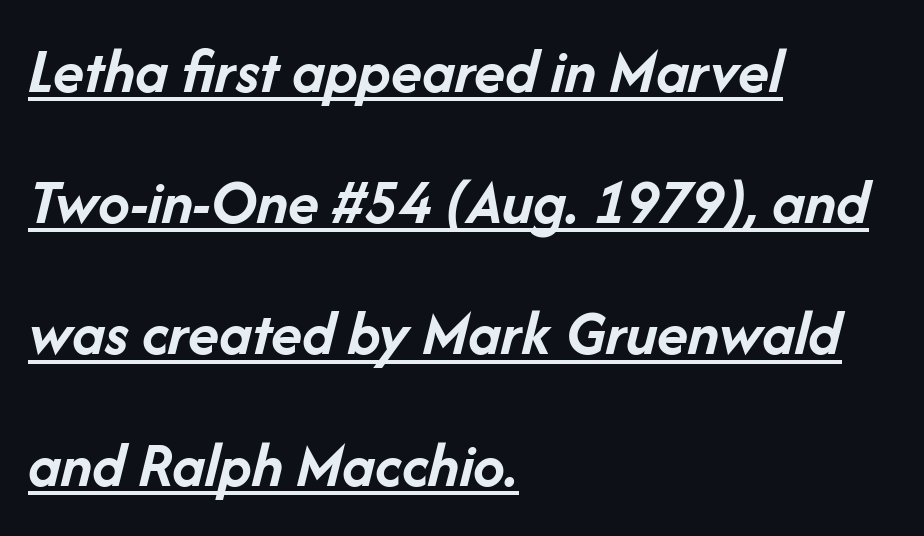
{"italic": "yes", "lean": "right", "slant_degrees": 14, "bold": "yes", "weight": "semibold", "width": "normal", "stroke_contrast": "low", "x_height": "medium", "monospaced": "no", "underline": "yes", "align": "left", "line_spacing": "loose", "line_spacing_ratio": 2.05, "letter_spacing": "normal", "letter_spacing_em": 0.0, "glyph_px": 64}
